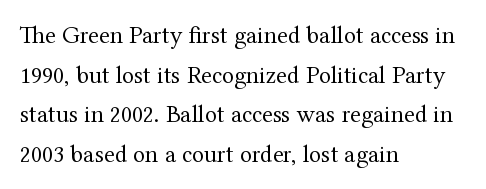
No italicization has been applied; the sample stays upright. Which margin do the lines hug? The left one — the right edge is uneven. Interline gaps are of average width in this sample. Descender tails drop into unmarked territory.
